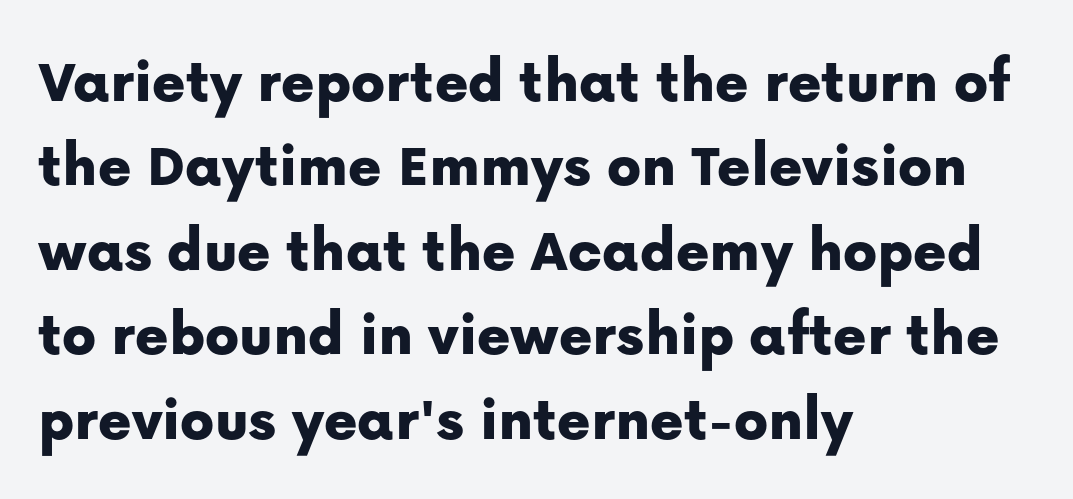
Q: Is the text italic (slanted)? A: No, it is upright.
Q: Is the typeface a serif or a sans-serif typeface? A: Sans-serif.
Q: Is the text underlined? A: No.
Q: How is the paragraph aligned? A: Left-aligned.
Q: Is the spacing between letters normal or unusually wide? A: Normal.
Q: Is the spacing between lines tight, normal or loose? A: Normal.
Q: Width (condensed, normal, or wide)? A: Normal.
Q: Stroke contrast? A: Low.
Q: x-height? A: Medium.
Q: Monospaced? A: No.
